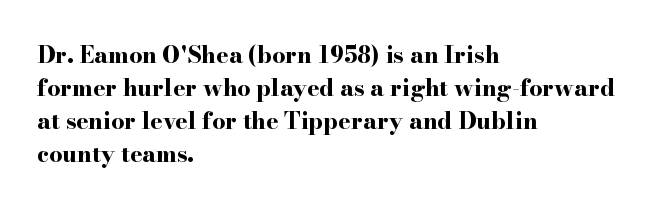
Q: Is the text bold? A: Yes.
Q: Is the text italic (slanted)? A: No, it is upright.
Q: Is the text underlined? A: No.
Q: How is the paragraph aligned? A: Left-aligned.
Q: Is the spacing between letters normal or unusually wide? A: Normal.
Q: Is the spacing between lines tight, normal or loose? A: Normal.
